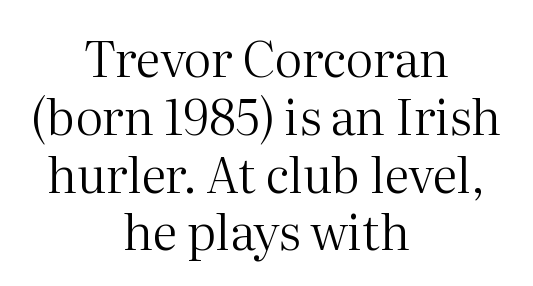
{"serif": "yes", "italic": "no", "bold": "no", "weight": "regular", "width": "normal", "stroke_contrast": "medium", "x_height": "medium", "monospaced": "no", "underline": "no", "align": "center", "line_spacing_ratio": 1.18, "letter_spacing": "normal", "letter_spacing_em": 0.0, "glyph_px": 49}
